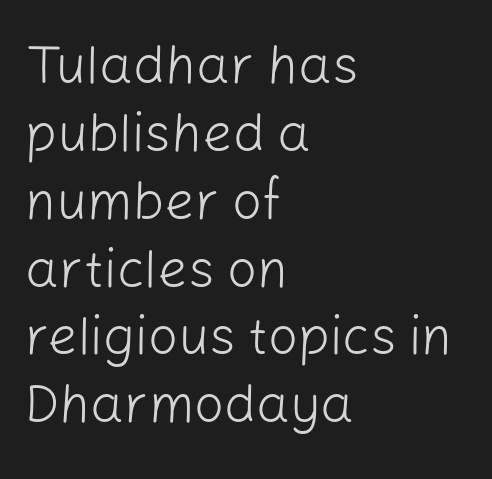
{"serif": "no", "italic": "no", "bold": "no", "weight": "light", "width": "normal", "stroke_contrast": "low", "x_height": "medium", "monospaced": "no", "underline": "no", "align": "left", "line_spacing": "normal", "line_spacing_ratio": 1.28, "letter_spacing": "normal", "letter_spacing_em": 0.0, "glyph_px": 53}
